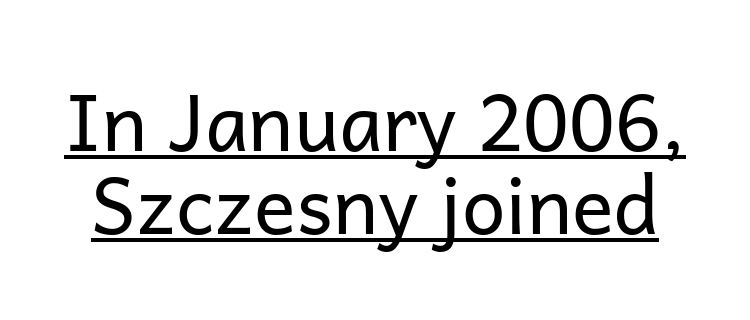
Q: Is the text bold? A: No.
Q: Is the text italic (slanted)? A: No, it is upright.
Q: Is the typeface a serif or a sans-serif typeface? A: Sans-serif.
Q: Is the text underlined? A: Yes.
Q: Is the spacing between letters normal or unusually wide? A: Normal.
Q: Is the spacing between lines tight, normal or loose? A: Tight.
Q: Width (condensed, normal, or wide)? A: Normal.
Q: Stroke contrast? A: Low.
Q: x-height? A: Medium.
Q: Monospaced? A: No.
